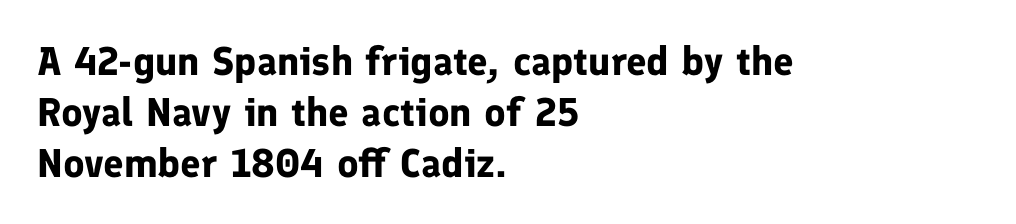
Honestly, the letter spacing is just normal — you wouldn't notice it. Unmarked baselines from the first word to the last. Horizontal bands of white between lines are of average thickness. The face used here has the dense, thick strokes of a bold. The specimen reads as upright at a glance.
